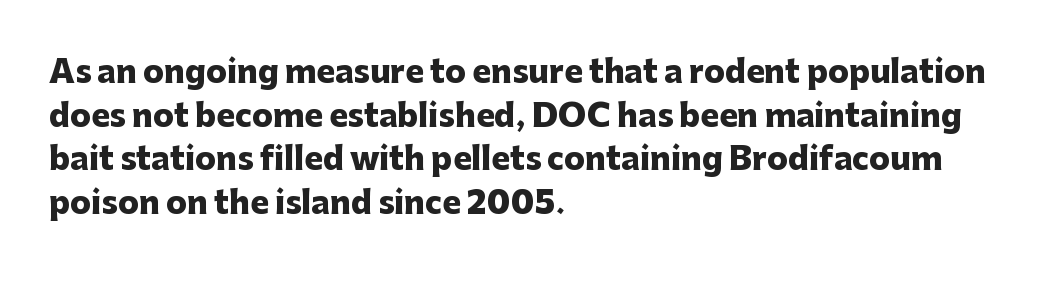
The image shows 31 px heavy sans-serif type, upright; set left-aligned, normal line spacing (1.41x), normal letter spacing, not underlined; low stroke contrast and a medium x-height.
